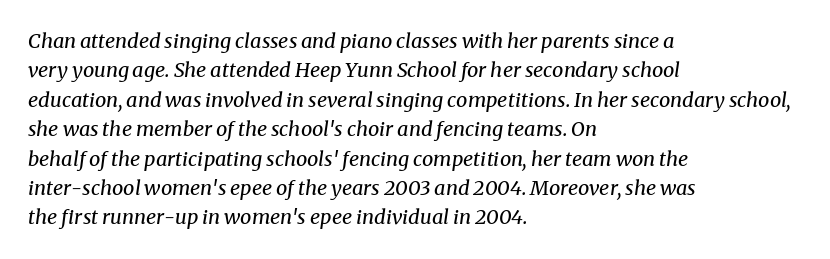
Q: Is the text bold? A: No.
Q: Is the text italic (slanted)? A: Yes, it leans right by about 8 degrees.
Q: Is the text underlined? A: No.
Q: How is the paragraph aligned? A: Left-aligned.
Q: Is the spacing between letters normal or unusually wide? A: Normal.
Q: Is the spacing between lines tight, normal or loose? A: Normal.
